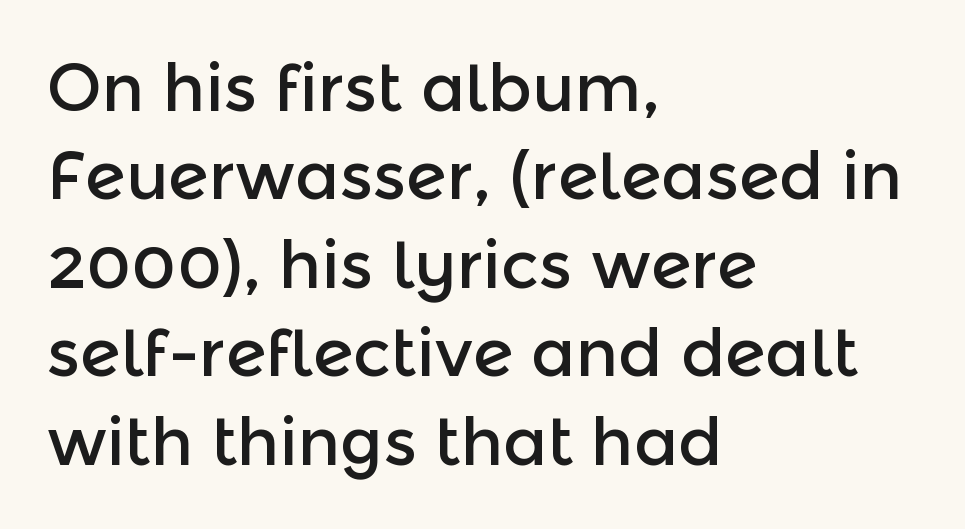
A typesetter would call this proportional, since set widths differ per character. This is roman type, the default non-slanted kind. In terms of letterform style, serifs are entirely absent. Is the block centered? No — it sits flush against the left margin. Just letters on the line, the space beneath them empty.
